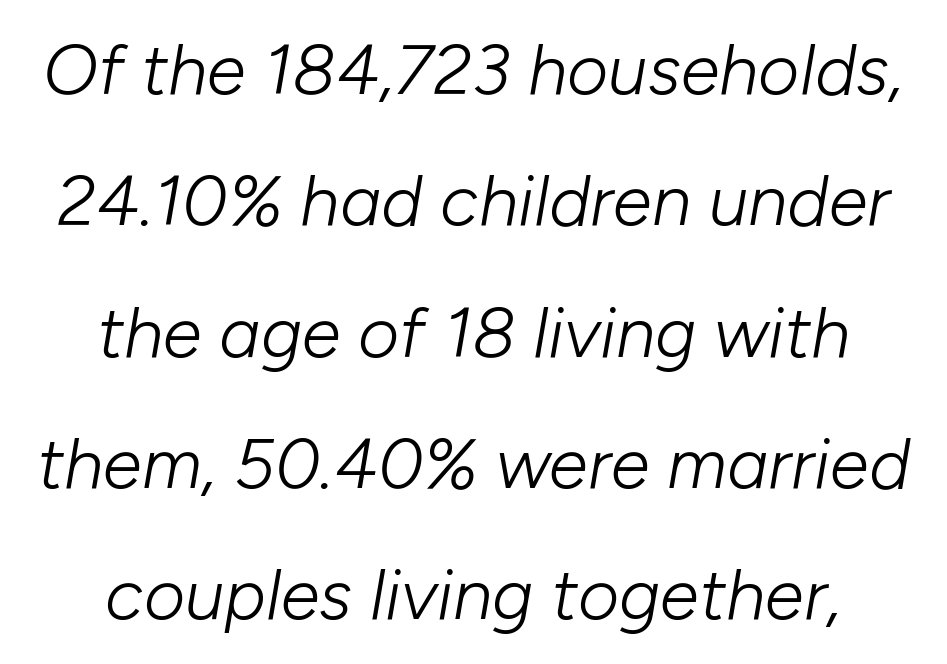
{"italic": "yes", "lean": "right", "slant_degrees": 10, "bold": "no", "weight": "light", "width": "normal", "stroke_contrast": "low", "x_height": "medium", "monospaced": "no", "underline": "no", "align": "center", "line_spacing_ratio": 1.85, "letter_spacing": "normal", "letter_spacing_em": 0.0, "glyph_px": 71}
